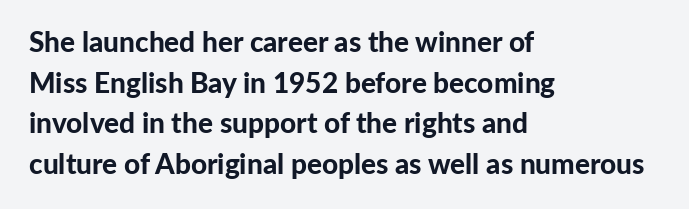
Q: Is the text bold? A: Yes.
Q: Is the text italic (slanted)? A: No, it is upright.
Q: Is the typeface a serif or a sans-serif typeface? A: Sans-serif.
Q: Is the text underlined? A: No.
Q: How is the paragraph aligned? A: Left-aligned.
Q: Is the spacing between letters normal or unusually wide? A: Normal.
Q: Is the spacing between lines tight, normal or loose? A: Normal.
Q: Width (condensed, normal, or wide)? A: Normal.
Q: Stroke contrast? A: Low.
Q: x-height? A: Medium.
Q: Monospaced? A: No.
